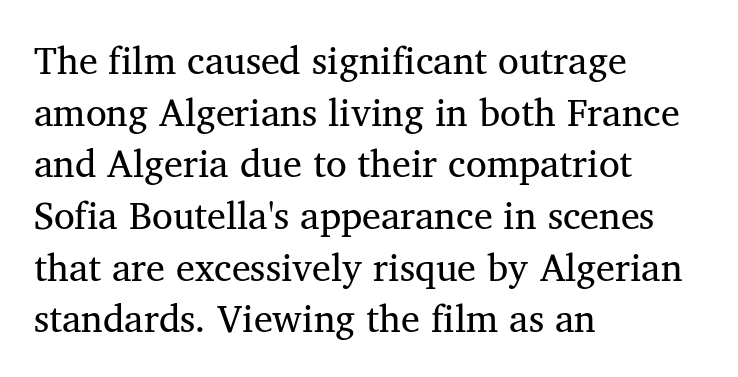
The image shows 38 px regular-weight serif type, upright; set left-aligned, normal line spacing (1.36x), normal letter spacing, not underlined; medium stroke contrast and a medium x-height.
